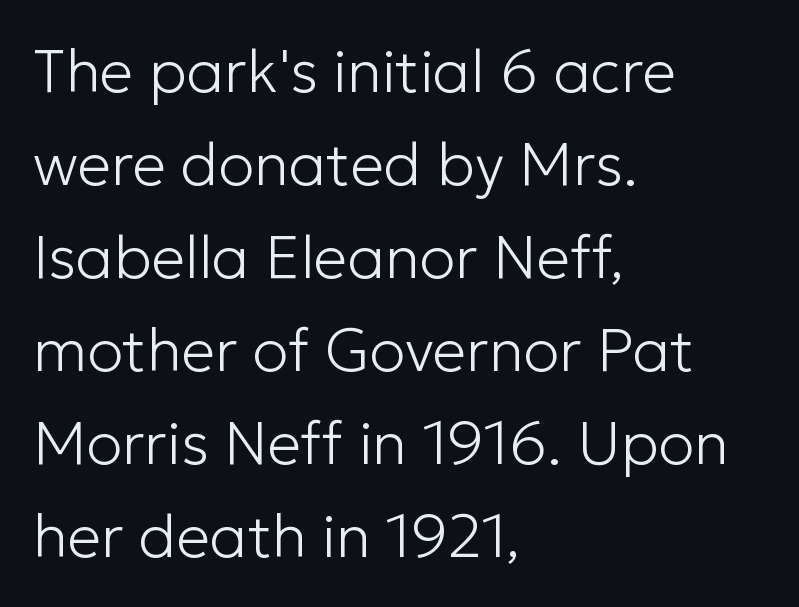
The image shows 60 px light sans-serif type, upright; set left-aligned, normal line spacing (1.55x), normal letter spacing, not underlined; low stroke contrast and a medium x-height.
